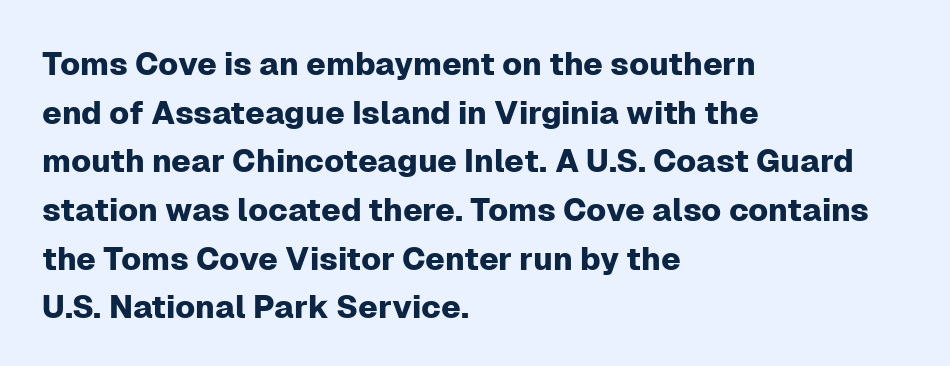
Q: Is the text italic (slanted)? A: No, it is upright.
Q: Is the typeface a serif or a sans-serif typeface? A: Sans-serif.
Q: Is the text underlined? A: No.
Q: How is the paragraph aligned? A: Left-aligned.
Q: Is the spacing between letters normal or unusually wide? A: Normal.
Q: Is the spacing between lines tight, normal or loose? A: Normal.
Q: Width (condensed, normal, or wide)? A: Normal.
Q: Stroke contrast? A: Low.
Q: x-height? A: Medium.
Q: Monospaced? A: No.
